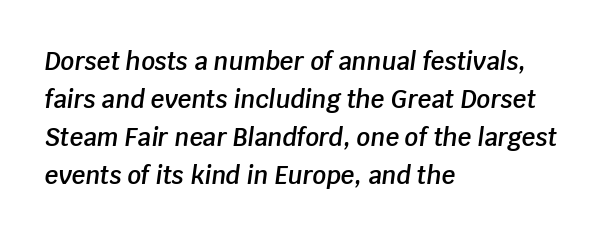
The image shows 24 px text type, italic (leaning right); set left-aligned, normal line spacing (1.59x), normal letter spacing, not underlined.
